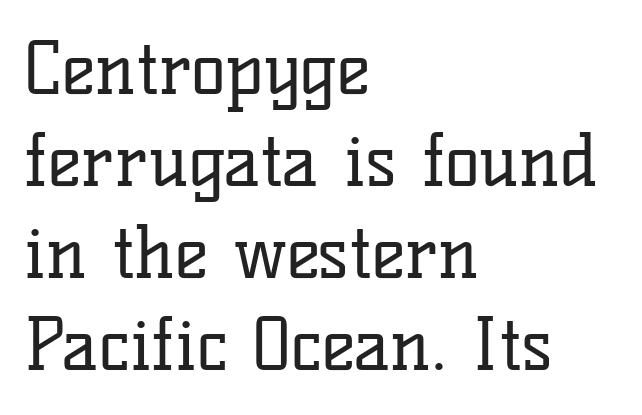
You can tell it's not italic because the verticals are truly vertical. Quick note: underline off. Proportional: the letters do not fall into vertical columns. A quiet, ordinary-to-light weight characterises the typeface.
